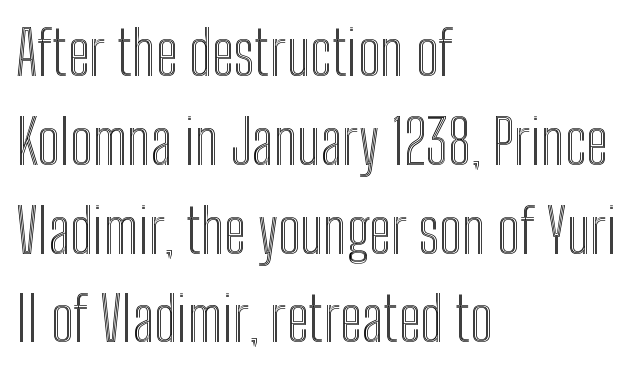
Q: Is the text italic (slanted)? A: No, it is upright.
Q: Is the text underlined? A: No.
Q: How is the paragraph aligned? A: Left-aligned.
Q: Is the spacing between letters normal or unusually wide? A: Normal.
Q: Is the spacing between lines tight, normal or loose? A: Normal.
Q: Width (condensed, normal, or wide)? A: Condensed.
Q: x-height? A: Medium.
Q: Monospaced? A: No.
